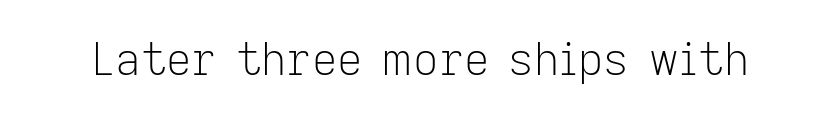
The image shows 44 px light sans-serif type, upright; set normal letter spacing, not underlined; low stroke contrast and a medium x-height.
